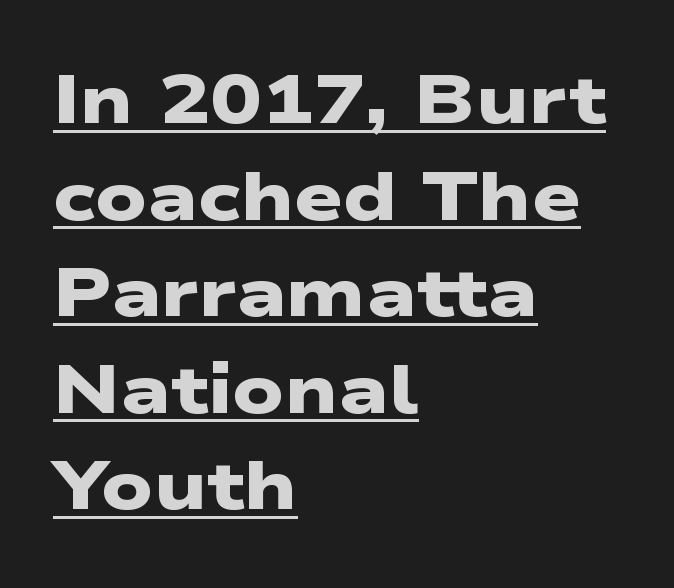
Summary of weight: heavy, a full bold. Casual observation: everything's shoved over to the left. Students, note that the glyphs here touch the page at normal intervals. Varying glyph widths throughout — classic text-font behaviour.
